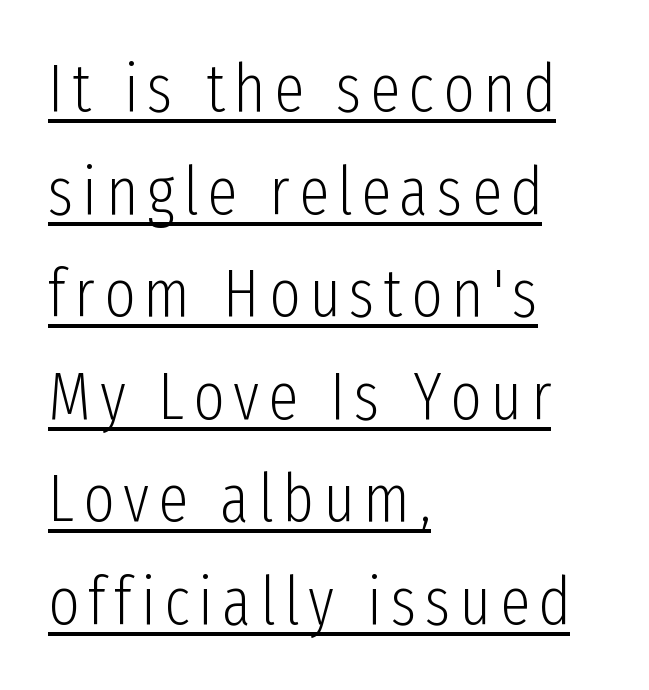
Q: Is the text bold? A: No.
Q: Is the text italic (slanted)? A: No, it is upright.
Q: Is the typeface a serif or a sans-serif typeface? A: Sans-serif.
Q: Is the text underlined? A: Yes.
Q: How is the paragraph aligned? A: Left-aligned.
Q: Is the spacing between lines tight, normal or loose? A: Normal.
Q: Width (condensed, normal, or wide)? A: Condensed.
Q: Stroke contrast? A: Low.
Q: x-height? A: Medium.
Q: Monospaced? A: No.
